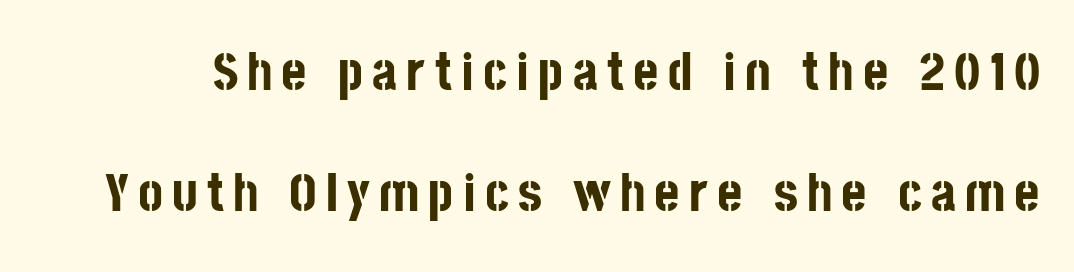
Q: Is the text bold? A: Yes.
Q: Is the text italic (slanted)? A: No, it is upright.
Q: Is the typeface a serif or a sans-serif typeface? A: Sans-serif.
Q: Is the text underlined? A: No.
Q: Is the spacing between lines tight, normal or loose? A: Loose.
Q: Width (condensed, normal, or wide)? A: Condensed.
Q: Stroke contrast? A: Low.
Q: x-height? A: Large.
Q: Monospaced? A: No.
